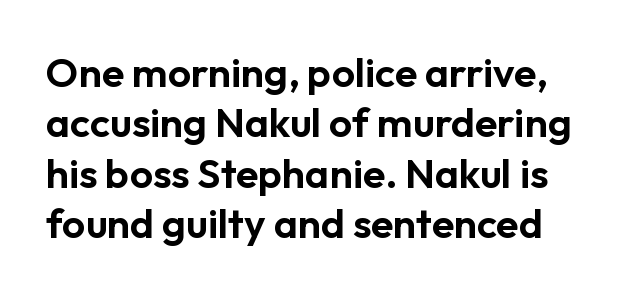
Q: Is the text italic (slanted)? A: No, it is upright.
Q: Is the typeface a serif or a sans-serif typeface? A: Sans-serif.
Q: Is the text underlined? A: No.
Q: Is the spacing between letters normal or unusually wide? A: Normal.
Q: Width (condensed, normal, or wide)? A: Normal.
Q: Stroke contrast? A: Low.
Q: x-height? A: Medium.
Q: Monospaced? A: No.
